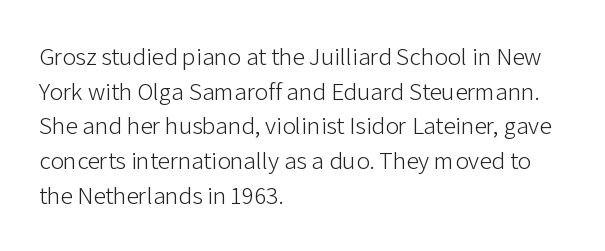
Q: Is the text bold? A: No.
Q: Is the text italic (slanted)? A: No, it is upright.
Q: Is the text underlined? A: No.
Q: How is the paragraph aligned? A: Left-aligned.
Q: Is the spacing between letters normal or unusually wide? A: Normal.
Q: Is the spacing between lines tight, normal or loose? A: Normal.
